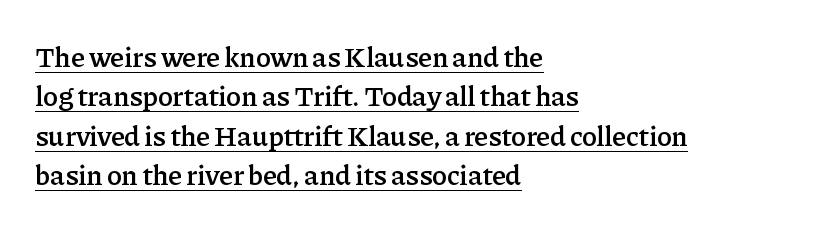
The image shows 28 px semibold serif type, upright; set left-aligned, normal line spacing (1.41x), normal letter spacing, underlined; low stroke contrast and a medium x-height.
